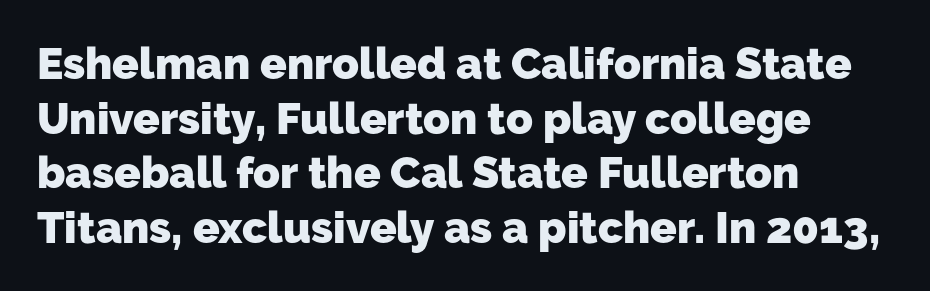
Its strokes are broad and dark, the hallmark of bold type. Proportional: the letters do not fall into vertical columns. Lines of text with bare space underneath. Does the copy run flush right? No — it runs flush left. Is the letter spacing exaggerated? No — it looks like the ordinary default.
